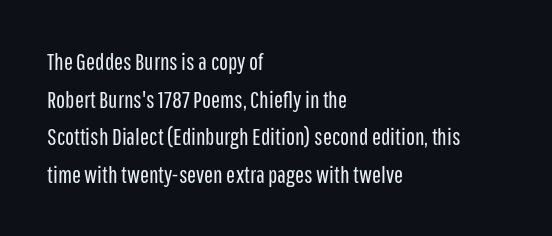
The setting favours the left margin, as ordinary paragraphs usually do. The face looks like a standard text weight, possibly lighter. Each row of text sits above clean, open space. Posture: straight, roman, zero tilt.
